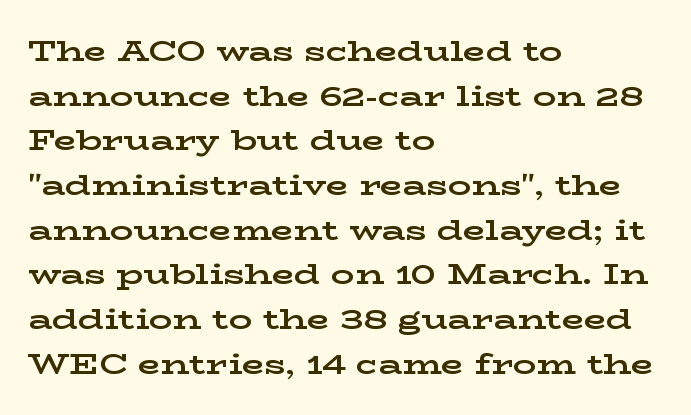
{"serif": "yes", "italic": "no", "bold": "yes", "weight": "bold", "width": "wide", "stroke_contrast": "low", "x_height": "medium", "monospaced": "no", "underline": "no", "align": "left", "line_spacing": "normal", "line_spacing_ratio": 1.54, "letter_spacing": "normal", "letter_spacing_em": 0.0, "glyph_px": 29}
